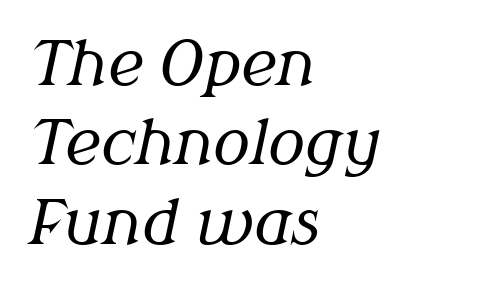
{"serif": "yes", "italic": "yes", "lean": "right", "slant_degrees": 12, "bold": "no", "weight": "regular", "width": "normal", "stroke_contrast": "medium", "x_height": "medium", "monospaced": "no", "underline": "no", "align": "left", "line_spacing": "normal", "line_spacing_ratio": 1.3, "letter_spacing": "normal", "letter_spacing_em": 0.0, "glyph_px": 61}
